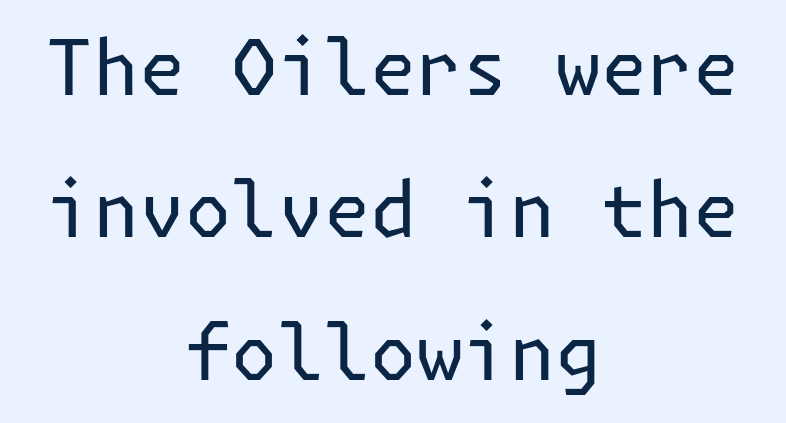
The image shows 77 px regular-weight sans-serif type, upright; set centered, line spacing 1.85x, normal letter spacing, not underlined; low stroke contrast and a medium x-height.
